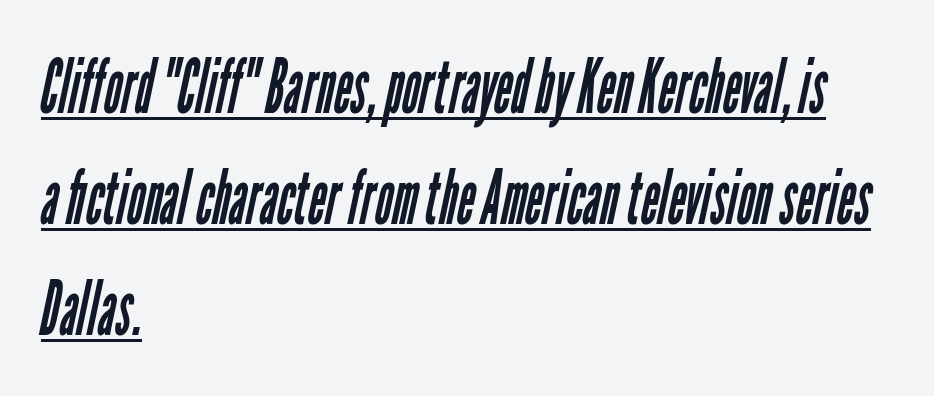
{"serif": "no", "bold": "no", "weight": "regular", "width": "condensed", "stroke_contrast": "low", "x_height": "medium", "monospaced": "no", "underline": "yes", "align": "left", "line_spacing": "normal", "line_spacing_ratio": 1.48, "letter_spacing": "normal", "letter_spacing_em": 0.0, "glyph_px": 75}
